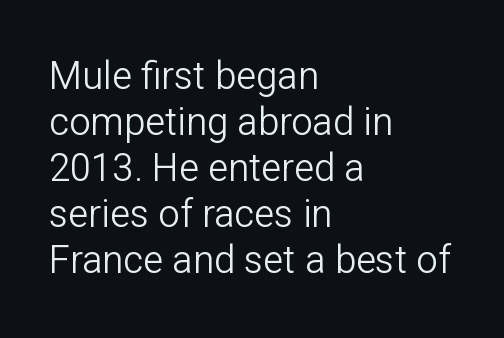
The image shows 38 px light sans-serif type, upright; set left-aligned, line spacing 1.21x, normal letter spacing, not underlined; low stroke contrast and a medium x-height.
